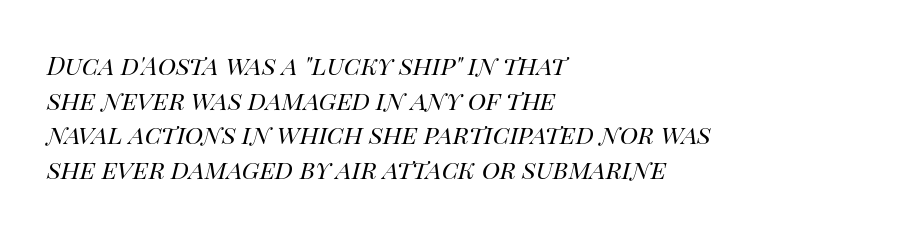
{"italic": "yes", "lean": "right", "slant_degrees": 14, "bold": "no", "underline": "no", "align": "left", "line_spacing": "normal", "line_spacing_ratio": 1.39, "letter_spacing": "normal", "letter_spacing_em": 0.0, "glyph_px": 25}
